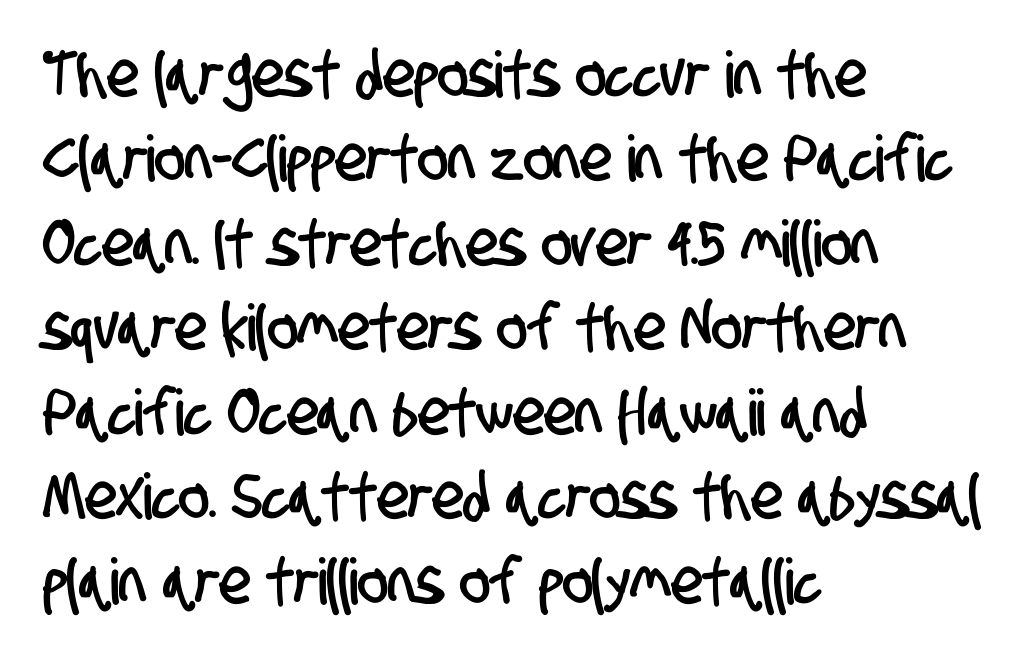
Q: Is the typeface a serif or a sans-serif typeface? A: Sans-serif.
Q: Is the text underlined? A: No.
Q: How is the paragraph aligned? A: Left-aligned.
Q: Is the spacing between letters normal or unusually wide? A: Normal.
Q: Is the spacing between lines tight, normal or loose? A: Normal.
Q: Width (condensed, normal, or wide)? A: Condensed.
Q: Stroke contrast? A: Low.
Q: x-height? A: Large.
Q: Monospaced? A: No.
